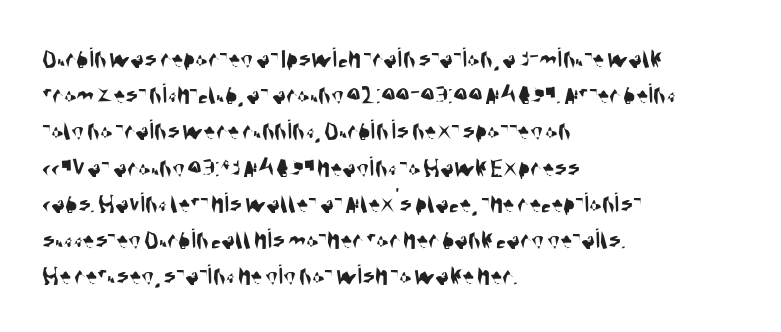
{"serif": "no", "width": "condensed", "stroke_contrast": "medium", "x_height": "large", "monospaced": "no", "underline": "no", "align": "left", "line_spacing": "normal", "line_spacing_ratio": 1.25, "letter_spacing": "normal", "letter_spacing_em": 0.0, "glyph_px": 29}
